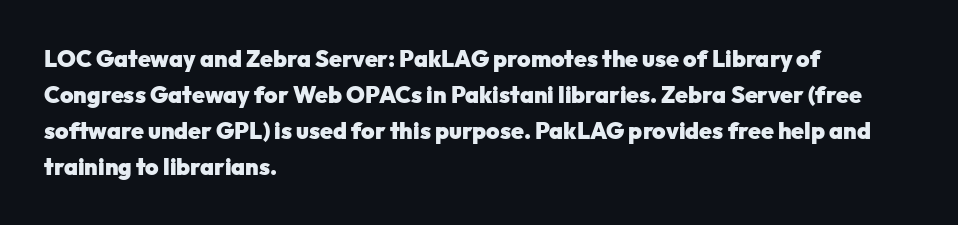
The image shows 23 px bold type, upright; set left-aligned, normal line spacing (1.56x), normal letter spacing, not underlined.
